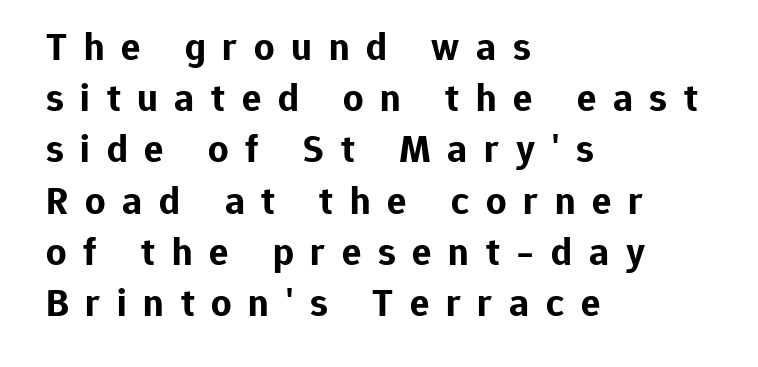
Q: Is the text bold? A: Yes.
Q: Is the text italic (slanted)? A: No, it is upright.
Q: Is the typeface a serif or a sans-serif typeface? A: Sans-serif.
Q: Is the text underlined? A: No.
Q: How is the paragraph aligned? A: Left-aligned.
Q: Is the spacing between letters normal or unusually wide? A: Unusually wide.
Q: Is the spacing between lines tight, normal or loose? A: Normal.
Q: Width (condensed, normal, or wide)? A: Normal.
Q: Stroke contrast? A: Low.
Q: x-height? A: Medium.
Q: Monospaced? A: No.
